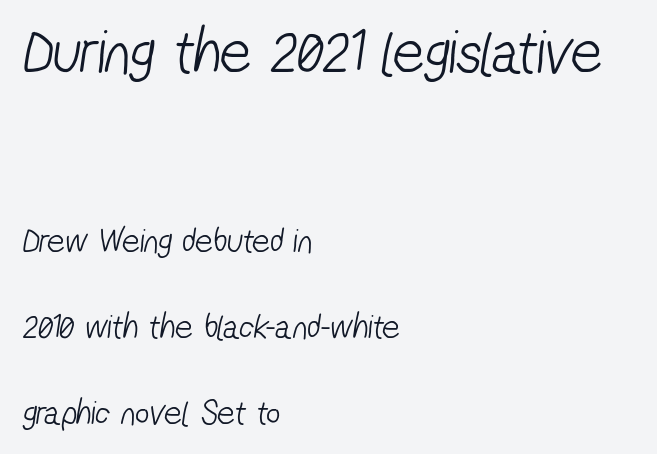
{"serif": "no", "bold": "no", "weight": "light", "width": "condensed", "stroke_contrast": "low", "x_height": "medium", "monospaced": "no", "underline": "no", "align": "left", "line_spacing": "loose", "line_spacing_ratio": 2.46, "letter_spacing": "normal", "letter_spacing_em": 0.0, "larger_block": "first", "size_ratio": 1.77, "glyph_px": 62}
